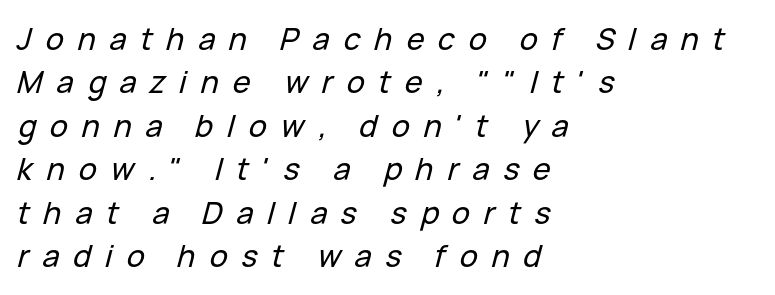
The image shows 30 px text type, italic (leaning right); set left-aligned, normal line spacing (1.45x), unusually wide letter spacing (+0.46 em), not underlined; low stroke contrast and a medium x-height.
